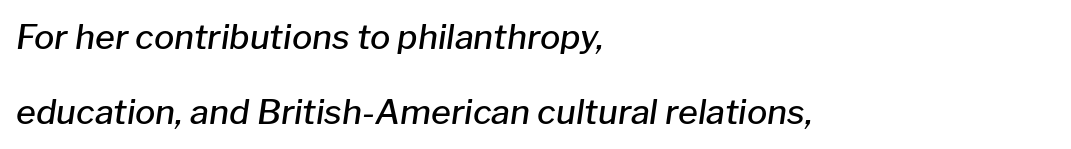
{"italic": "yes", "lean": "right", "slant_degrees": 8, "bold": "semi", "weight": "semibold", "width": "normal", "stroke_contrast": "low", "x_height": "medium", "monospaced": "no", "underline": "no", "align": "left", "line_spacing": "loose", "line_spacing_ratio": 2.2, "letter_spacing": "normal", "letter_spacing_em": 0.0, "glyph_px": 34}
